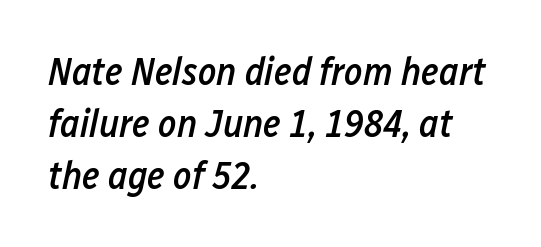
The rendering uses natural spacing where letterforms have individual widths. Caption: semibold face, moderately heavy strokes. Alignment: flush left. Underlining? Definitely not there. Horizontal bands of white between lines are of average thickness. Tracking here is standard; glyphs follow each other at the usual distance.
